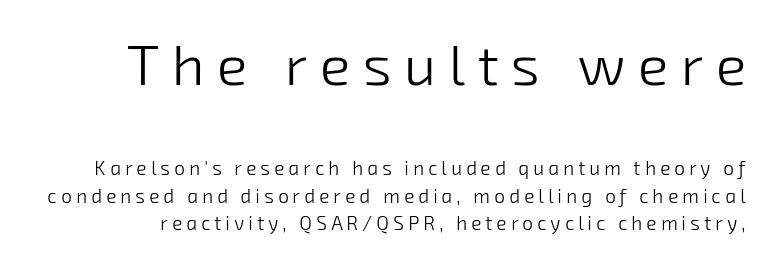
Q: Is the text bold? A: No.
Q: Is the typeface a serif or a sans-serif typeface? A: Sans-serif.
Q: Is the text underlined? A: No.
Q: Is the spacing between letters normal or unusually wide? A: Unusually wide.
Q: Is the spacing between lines tight, normal or loose? A: Normal.
Q: Which block of text is set in a larger size, the first (top) or the second (bottom)? A: The first (top) one.
Q: Width (condensed, normal, or wide)? A: Normal.
Q: Stroke contrast? A: Low.
Q: x-height? A: Medium.
Q: Monospaced? A: No.
